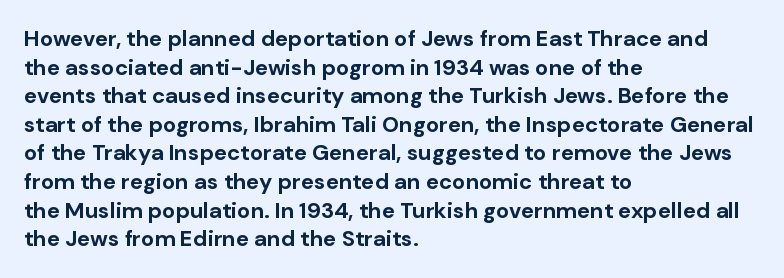
The image shows 22 px bold type, upright; set left-aligned, normal line spacing (1.3x), normal letter spacing, not underlined.
